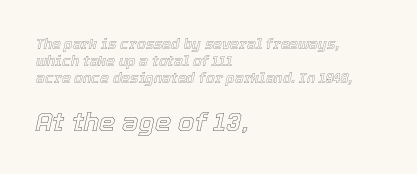
The block sitting lower on the canvas is the one with enlarged characters. The rendering applies a slant to the glyphs. Each row of text sits above clean, open space. If you drew a ruler down the left edge, every line would touch it.
